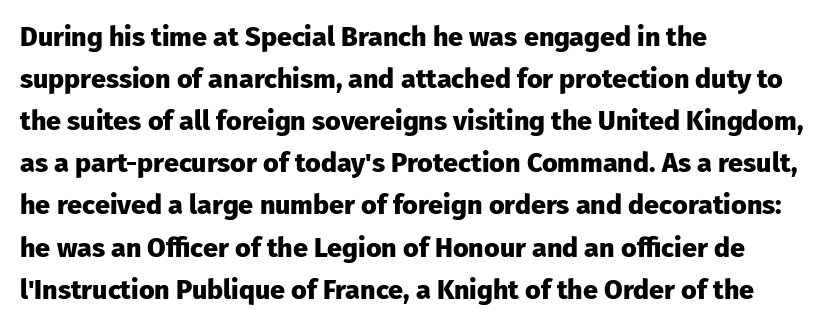
The image shows 27 px bold type, upright; set left-aligned, normal line spacing (1.56x), normal letter spacing, not underlined.
